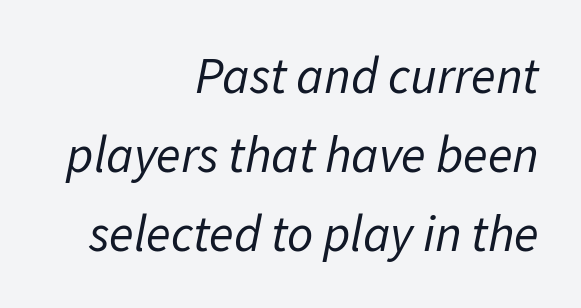
The image shows 51 px regular-weight type, italic (leaning right); set right-aligned, normal line spacing (1.55x), normal letter spacing, not underlined; low stroke contrast and a medium x-height.
